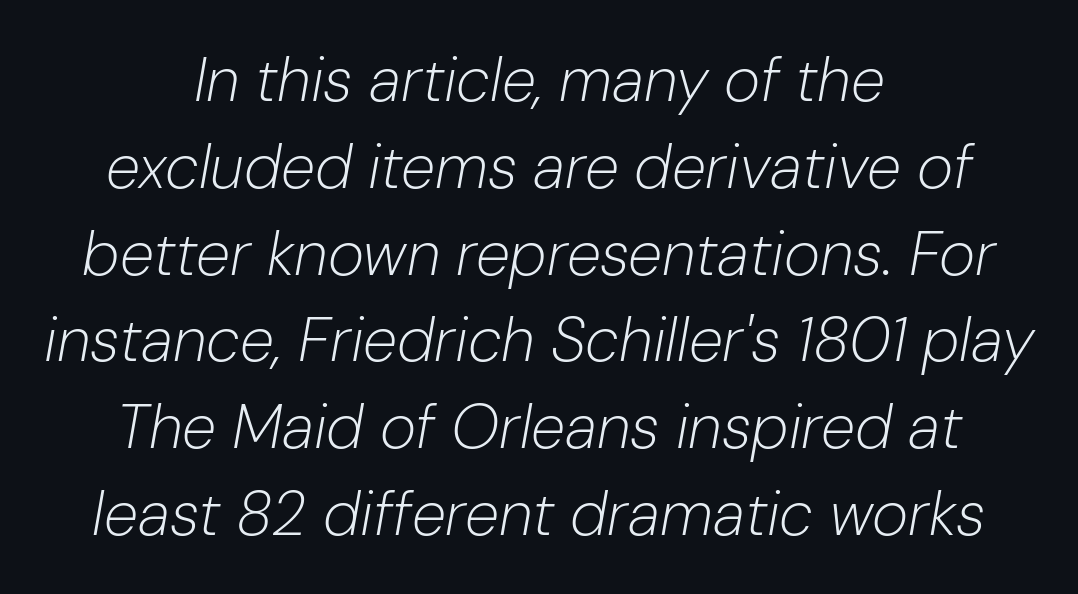
The image shows 62 px light type, italic (leaning right); set centered, normal line spacing (1.4x), normal letter spacing, not underlined; low stroke contrast and a medium x-height.
